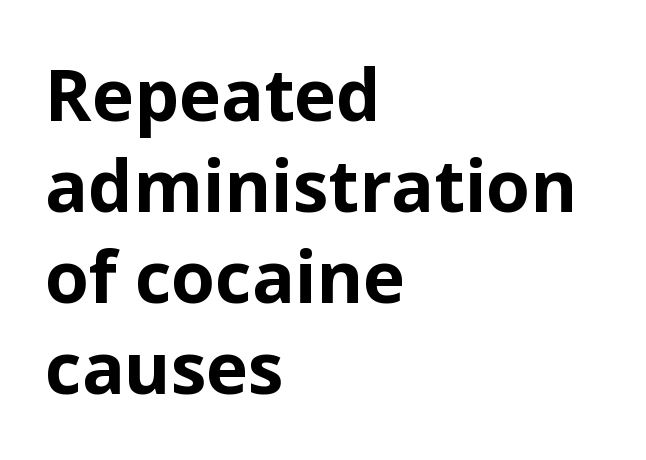
{"serif": "no", "italic": "no", "bold": "yes", "weight": "bold", "width": "normal", "stroke_contrast": "low", "x_height": "medium", "monospaced": "no", "underline": "no", "align": "left", "line_spacing": "normal", "line_spacing_ratio": 1.28, "letter_spacing": "normal", "letter_spacing_em": 0.0, "glyph_px": 71}
